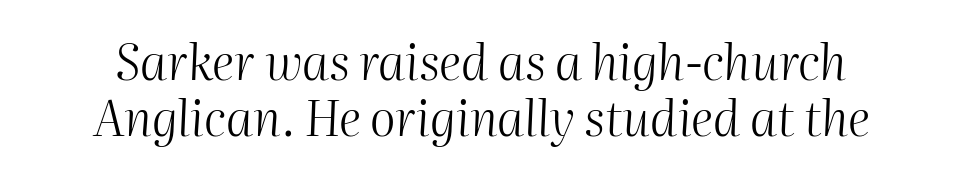
{"italic": "yes", "lean": "right", "slant_degrees": 2, "bold": "no", "weight": "light", "width": "normal", "stroke_contrast": "medium", "x_height": "medium", "monospaced": "no", "underline": "no", "align": "center", "line_spacing": "tight", "line_spacing_ratio": 1.14, "letter_spacing": "normal", "letter_spacing_em": 0.0, "glyph_px": 49}
